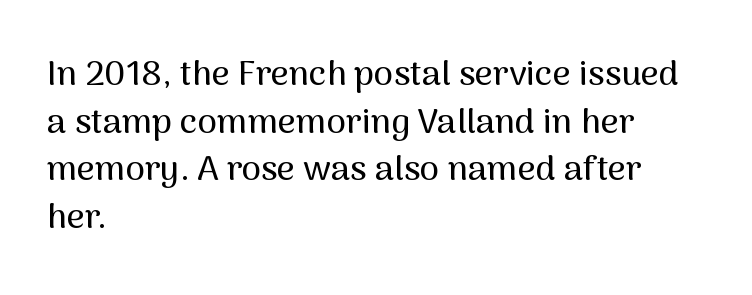
Q: Is the text italic (slanted)? A: No, it is upright.
Q: Is the typeface a serif or a sans-serif typeface? A: Sans-serif.
Q: Is the text underlined? A: No.
Q: How is the paragraph aligned? A: Left-aligned.
Q: Is the spacing between letters normal or unusually wide? A: Normal.
Q: Is the spacing between lines tight, normal or loose? A: Normal.
Q: Width (condensed, normal, or wide)? A: Normal.
Q: Stroke contrast? A: Medium.
Q: x-height? A: Medium.
Q: Monospaced? A: No.
